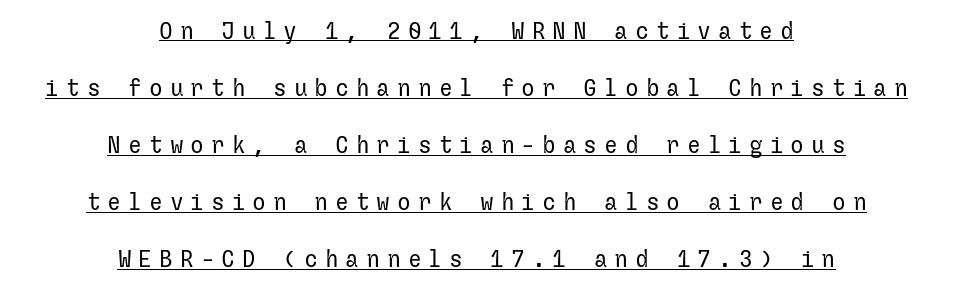
Letters have the restrained weight of plain body copy at most. Centered paragraph, ragged on both sides. Words appear elongated and porous because spacing is wide. Is there an underline? Yes — a line sits under the letters.
